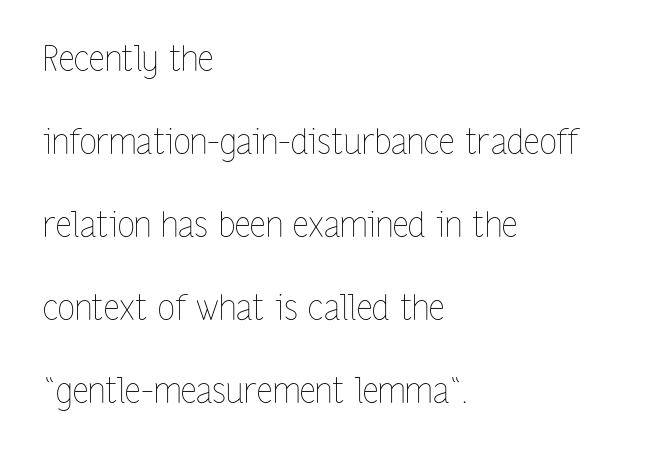
The image shows 35 px thin, condensed type, upright; set left-aligned, loose line spacing (2.37x), normal letter spacing, not underlined; low stroke contrast and a medium x-height.
